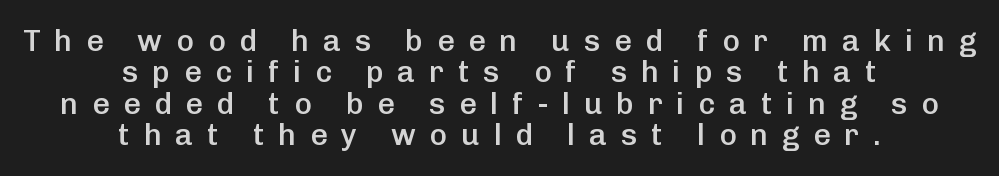
{"serif": "no", "italic": "no", "bold": "semi", "weight": "semibold", "width": "normal", "stroke_contrast": "low", "x_height": "medium", "monospaced": "no", "underline": "no", "align": "center", "line_spacing": "tight", "line_spacing_ratio": 1.05, "letter_spacing": "wide", "letter_spacing_em": 0.46, "glyph_px": 30}
